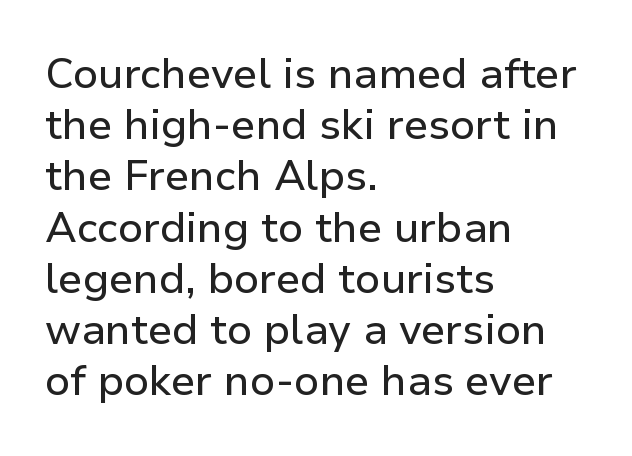
{"serif": "no", "italic": "no", "width": "normal", "stroke_contrast": "low", "x_height": "medium", "monospaced": "no", "underline": "no", "align": "left", "line_spacing_ratio": 1.22, "letter_spacing": "normal", "letter_spacing_em": 0.0, "glyph_px": 42}
